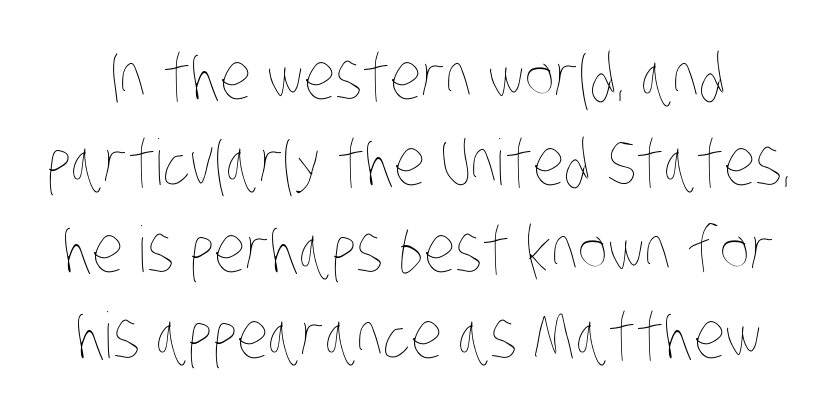
In terms of leading, this rendering sits right in the middle. Only glyphs here, with clear space below each row. Nothing unusual about the tracking: characters are spaced as the font intends. Summary of weight: not heavy and not bold.
